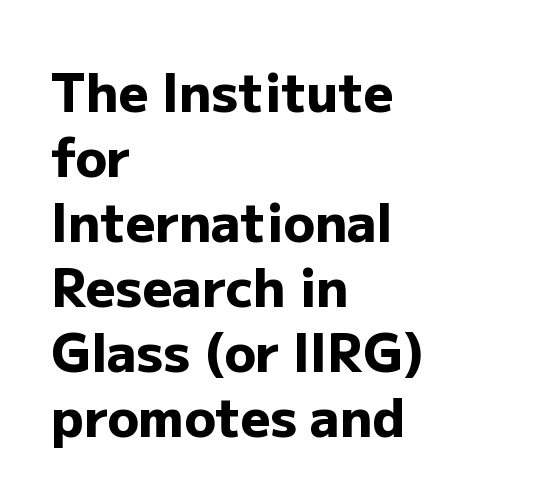
The image shows 52 px heavy sans-serif type, upright; set left-aligned, normal line spacing (1.25x), normal letter spacing, not underlined; low stroke contrast and a medium x-height.
